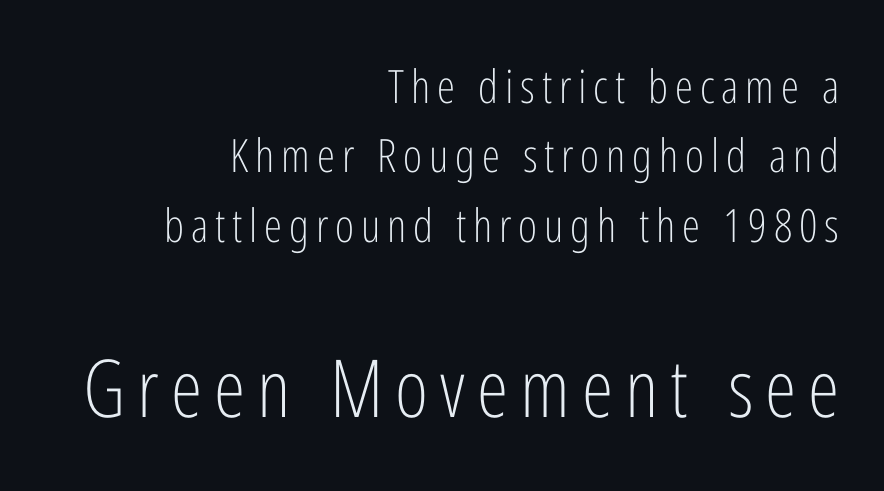
Ink coverage per letter is moderate at most. The zone under the glyphs is completely vacant. This block has exactly the height ordinary leading produces. One-word summary of the alignment: right. Each letter keeps its own natural width here, so spacing adapts to shape.
